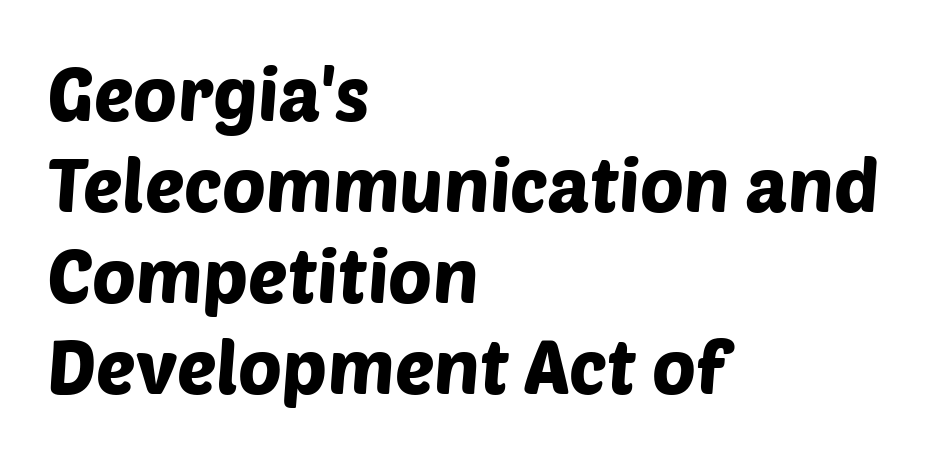
Q: Is the typeface a serif or a sans-serif typeface? A: Sans-serif.
Q: Is the text underlined? A: No.
Q: How is the paragraph aligned? A: Left-aligned.
Q: Is the spacing between letters normal or unusually wide? A: Normal.
Q: Width (condensed, normal, or wide)? A: Normal.
Q: Stroke contrast? A: Low.
Q: x-height? A: Large.
Q: Monospaced? A: No.
